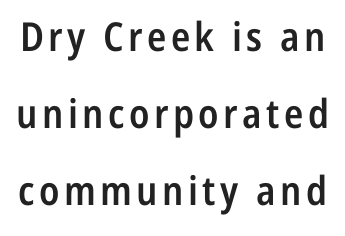
Q: Is the text bold? A: Semi-bold.
Q: Is the text italic (slanted)? A: No, it is upright.
Q: Is the typeface a serif or a sans-serif typeface? A: Sans-serif.
Q: Is the text underlined? A: No.
Q: Is the spacing between lines tight, normal or loose? A: Loose.
Q: Width (condensed, normal, or wide)? A: Condensed.
Q: Stroke contrast? A: Low.
Q: x-height? A: Medium.
Q: Monospaced? A: No.
